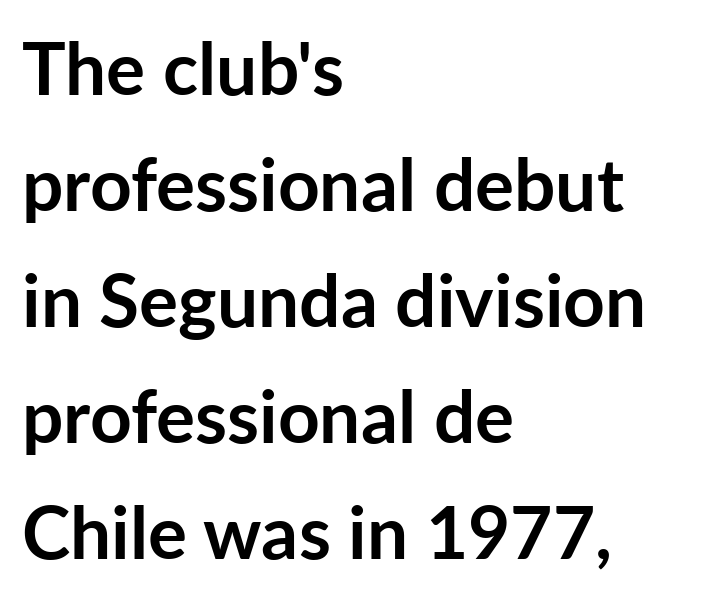
The image shows 73 px semibold sans-serif type, upright; set left-aligned, normal line spacing (1.59x), normal letter spacing, not underlined; low stroke contrast and a medium x-height.
